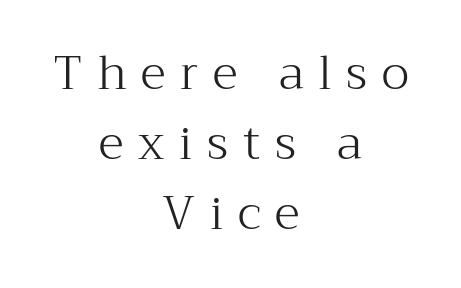
{"serif": "yes", "italic": "no", "bold": "no", "weight": "light", "width": "normal", "stroke_contrast": "medium", "x_height": "medium", "monospaced": "no", "underline": "no", "align": "center", "line_spacing": "normal", "line_spacing_ratio": 1.49, "letter_spacing": "wide", "letter_spacing_em": 0.31, "glyph_px": 47}
